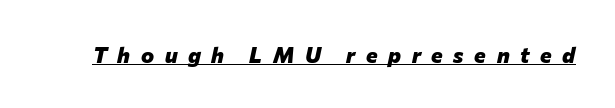
Q: Is the text bold? A: Yes.
Q: Is the text italic (slanted)? A: Yes, it leans right by about 12 degrees.
Q: Is the text underlined? A: Yes.
Q: Is the spacing between letters normal or unusually wide? A: Unusually wide.
